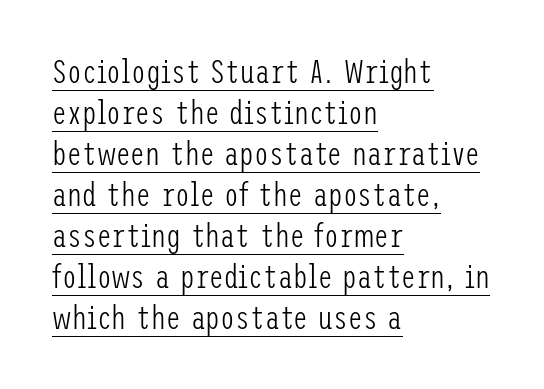
Caption: lettering with a line underneath. Serifs: no, the terminals of the letterforms are clean. Short note: letters normally spaced. Heft: none added — not bold. The typography opts for an upright posture over an oblique one.
